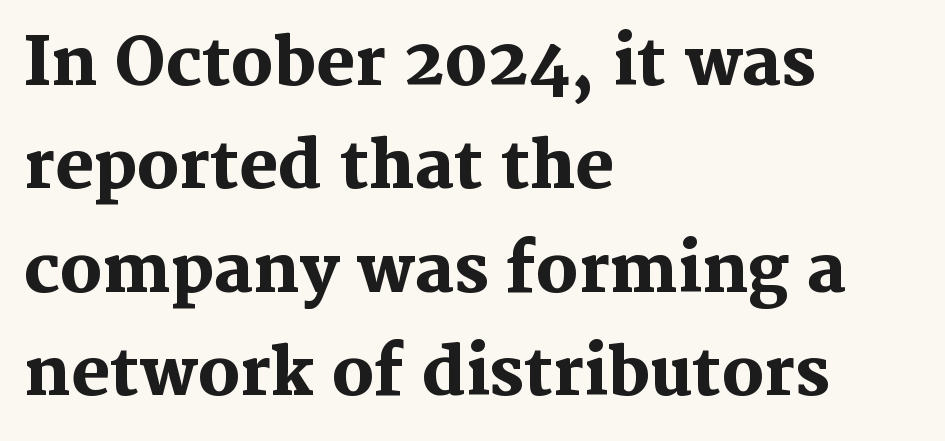
The image shows 65 px heavy serif type, upright; set left-aligned, normal line spacing (1.59x), normal letter spacing, not underlined; medium stroke contrast and a medium x-height.
